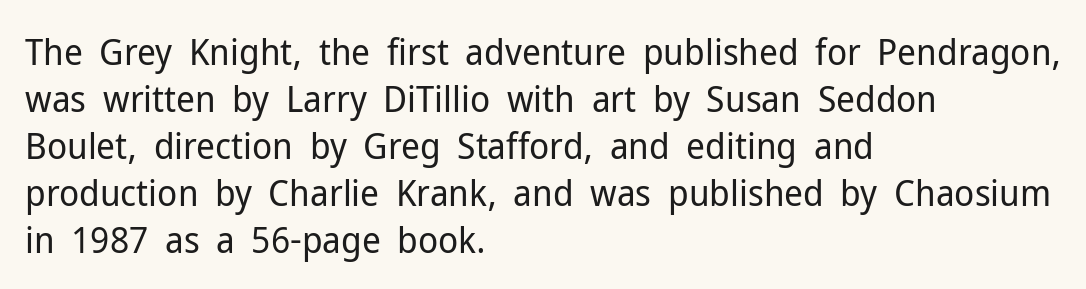
The passage shown is typed in a proportional face where columns would drift. Notice how the stems are strictly vertical — no italics here. The foot of each line stays bare and open. The font is comparable to plain body text, perhaps lighter.
